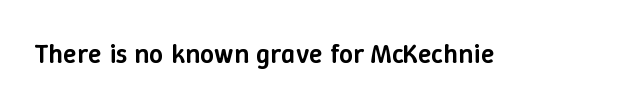
{"italic": "no", "bold": "semi", "weight": "semibold", "width": "normal", "stroke_contrast": "low", "x_height": "medium", "monospaced": "no", "underline": "no", "letter_spacing": "normal", "letter_spacing_em": 0.0, "glyph_px": 28}
